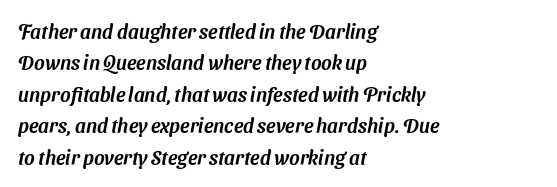
This sample keeps an unexceptional amount of space between lines. The type is set solid horizontally, with unmodified tracking. A clean baseline with only descenders dipping below it. All the whitespace from short lines collects on the right.
